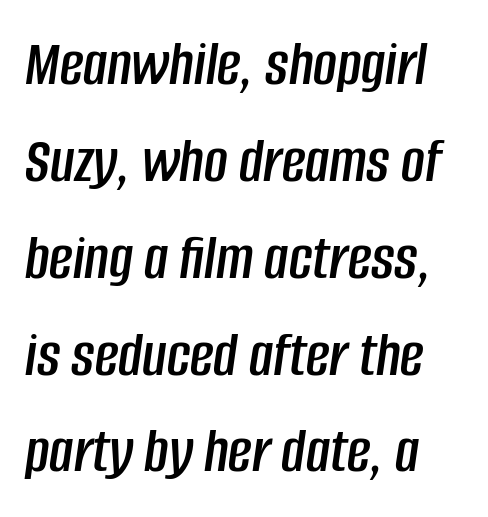
{"italic": "yes", "lean": "right", "slant_degrees": 8, "width": "condensed", "stroke_contrast": "low", "x_height": "large", "monospaced": "no", "underline": "no", "align": "left", "line_spacing": "normal", "line_spacing_ratio": 1.49, "letter_spacing": "normal", "letter_spacing_em": 0.0, "glyph_px": 65}
